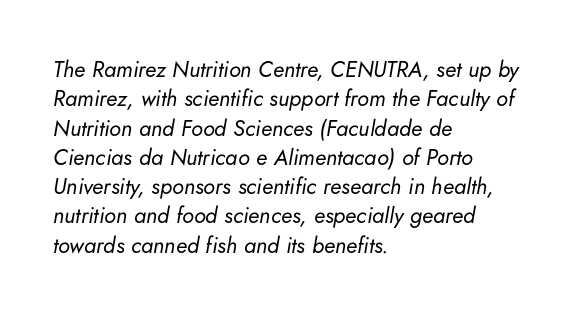
The letterforms sit shoulder to shoulder at normal distance. How would I describe the line gaps? Plain and ordinary. Emphasis-style slanted type is in use. Where is the straight margin? On the left.
